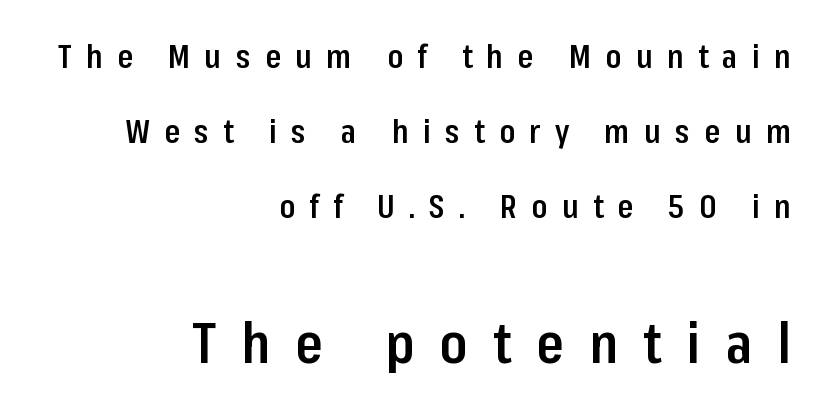
{"serif": "no", "italic": "no", "bold": "semi", "weight": "semibold", "width": "condensed", "stroke_contrast": "low", "x_height": "medium", "monospaced": "no", "underline": "no", "align": "right", "line_spacing": "loose", "line_spacing_ratio": 2.35, "letter_spacing": "wide", "letter_spacing_em": 0.45, "larger_block": "second", "size_ratio": 1.75, "glyph_px": 56}
